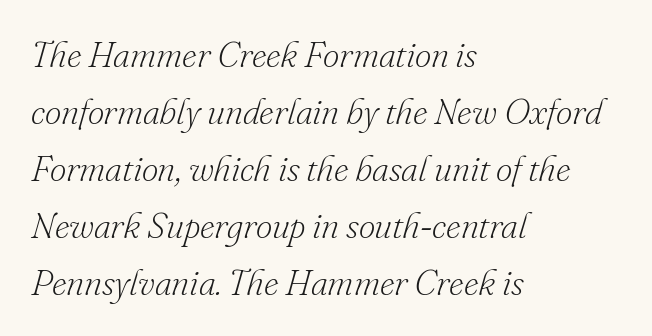
The image shows 36 px light serif type, italic (leaning right); set left-aligned, normal line spacing (1.58x), normal letter spacing, not underlined; low stroke contrast and a small x-height.
